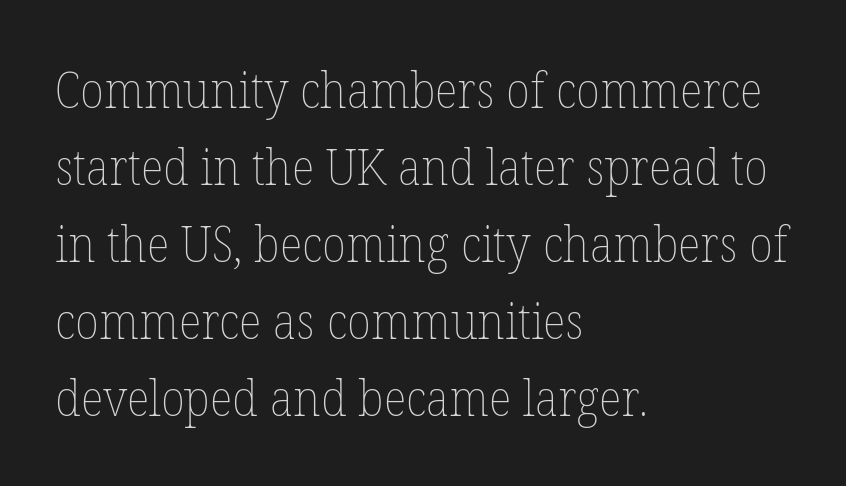
Only glyphs here, with clear space below each row. These lines stack with their left ends in a neat column. The passage shown stacks its lines at a standard gap. On a weight scale, this lands at 450 or below.
